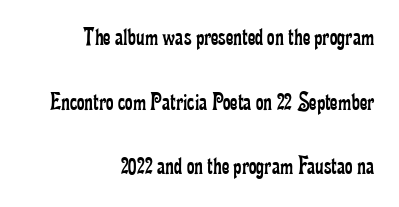
Q: Is the text bold? A: No.
Q: Is the text italic (slanted)? A: No, it is upright.
Q: Is the text underlined? A: No.
Q: How is the paragraph aligned? A: Right-aligned.
Q: Is the spacing between letters normal or unusually wide? A: Normal.
Q: Is the spacing between lines tight, normal or loose? A: Loose.
